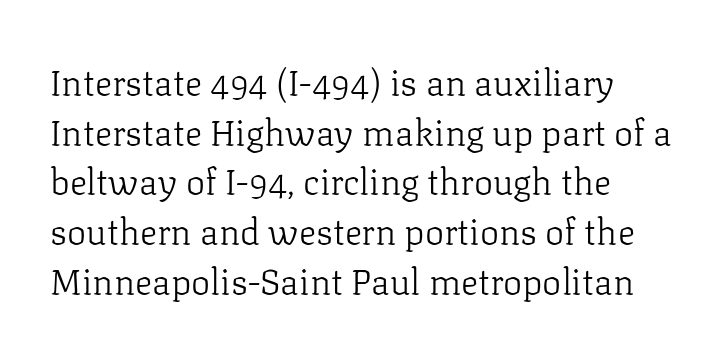
{"serif": "yes", "italic": "no", "bold": "no", "weight": "light", "width": "normal", "stroke_contrast": "low", "x_height": "medium", "monospaced": "no", "underline": "no", "align": "left", "line_spacing": "normal", "line_spacing_ratio": 1.38, "letter_spacing": "normal", "letter_spacing_em": 0.0, "glyph_px": 36}
